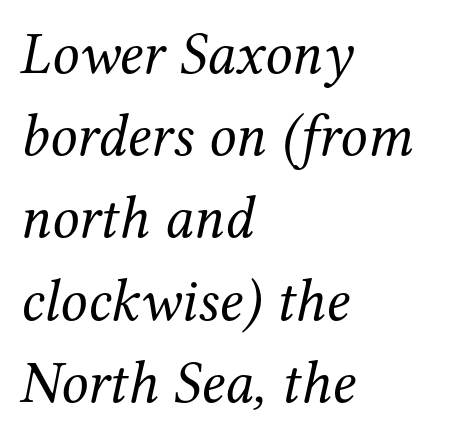
Regular leading. Character widths vary here, with narrow letters taking less room than wide ones. A typesetter would label this face a serif. Stems here are at most as thick as an everyday book face. Does extra space separate the letters? No, they use regular spacing. Observe the lean: these are italic letterforms.
